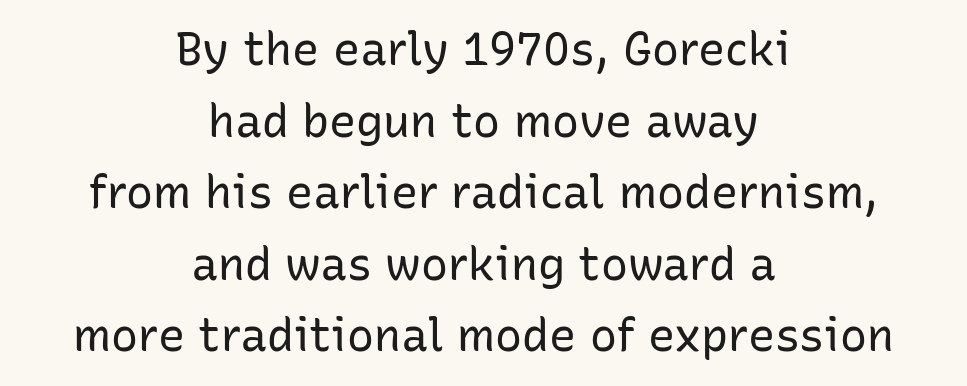
The image shows 45 px regular-weight sans-serif type, upright; set centered, normal line spacing (1.59x), normal letter spacing, not underlined; low stroke contrast and a medium x-height.
